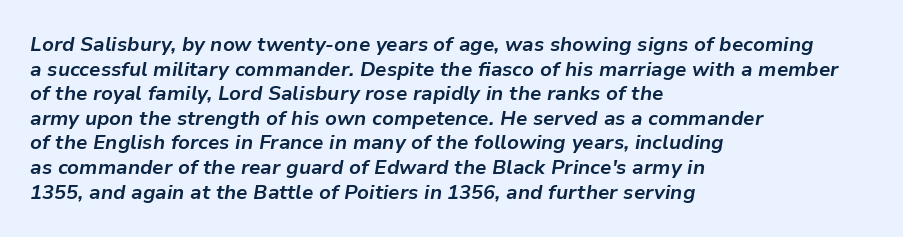
Strokes here are thick enough to call this a true bold. The text block is weighted toward the left margin, trailing off unevenly rightward. Letters rest on an invisible, unmarked baseline. Tall strokes in this sample are angled rather than plumb. Default kerning and tracking; the words read as compact shapes.
